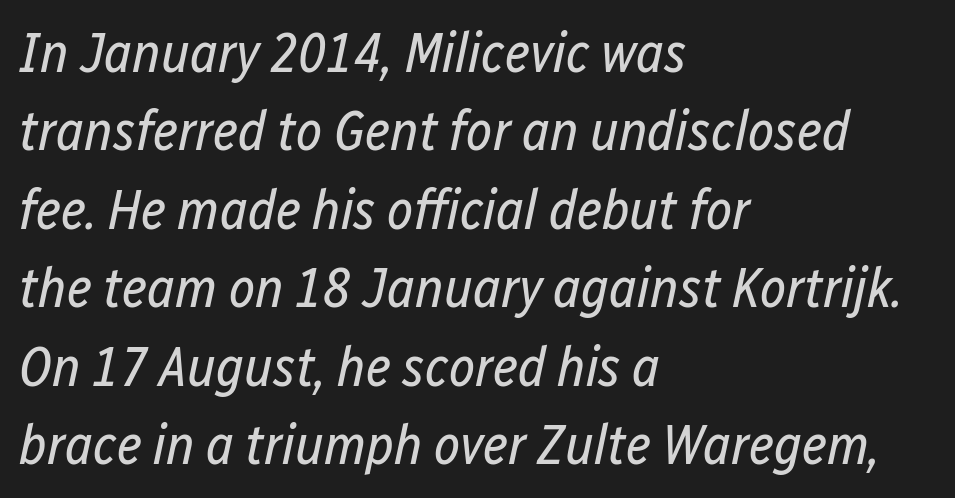
{"italic": "yes", "lean": "right", "slant_degrees": 12, "bold": "no", "weight": "regular", "width": "condensed", "stroke_contrast": "low", "x_height": "medium", "monospaced": "no", "underline": "no", "align": "left", "line_spacing": "normal", "line_spacing_ratio": 1.4, "letter_spacing": "normal", "letter_spacing_em": 0.0, "glyph_px": 56}
